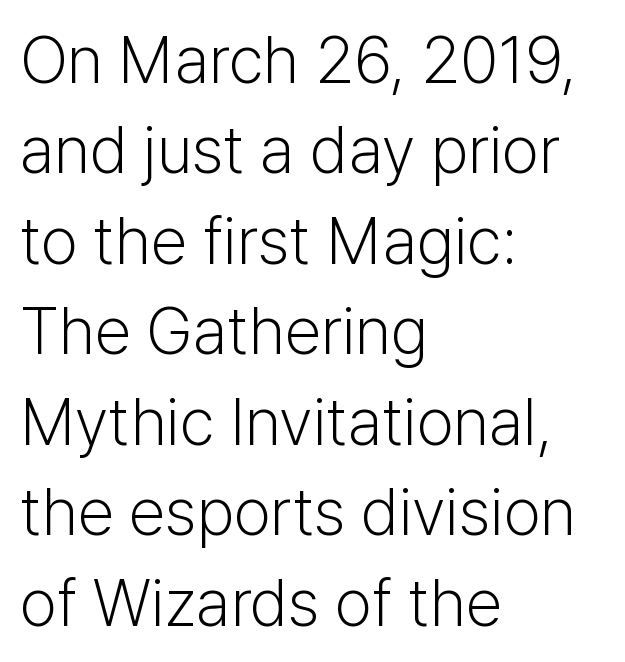
Weight: in the light-to-regular range. Notice how the passage keeps a crisp vertical edge on the left only. Letterform terminals end flat and unadorned throughout the passage. The face used here is proportionally spaced, like ordinary book or web type. In terms of letterspacing, this is plain default setting. Bare-footed words on every line.
